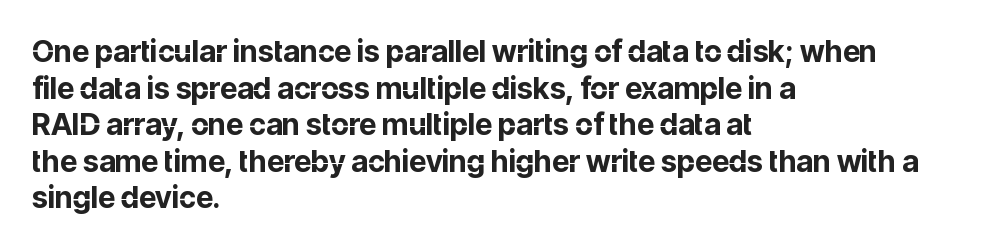
The image shows 30 px bold sans-serif type, upright; set left-aligned, line spacing 1.22x, normal letter spacing, not underlined; low stroke contrast and a medium x-height.
